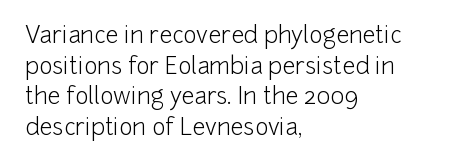
Vertical spacing — default. The text block is weighted toward the left margin, trailing off unevenly rightward. The baseline area is clear. These lines keep a tight, regular rhythm from letter to letter. No extra ink here — the face is not bold.
